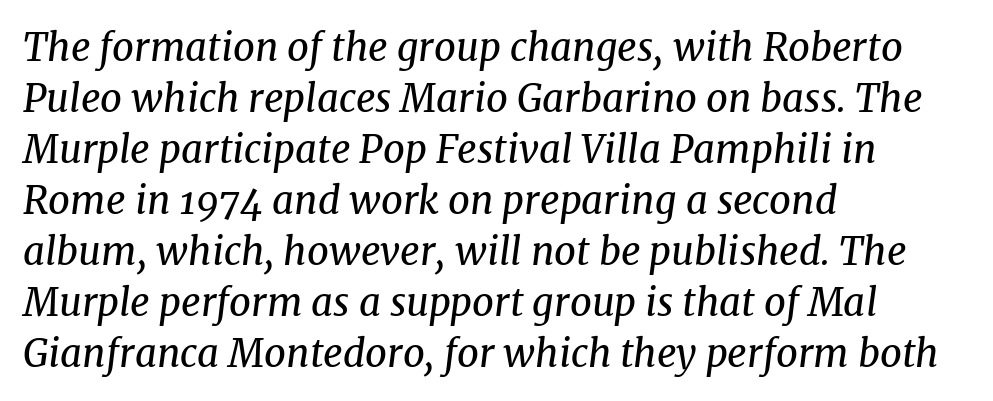
The image shows 38 px regular-weight serif type, italic (leaning right); set left-aligned, normal line spacing (1.34x), normal letter spacing, not underlined; medium stroke contrast and a medium x-height.
